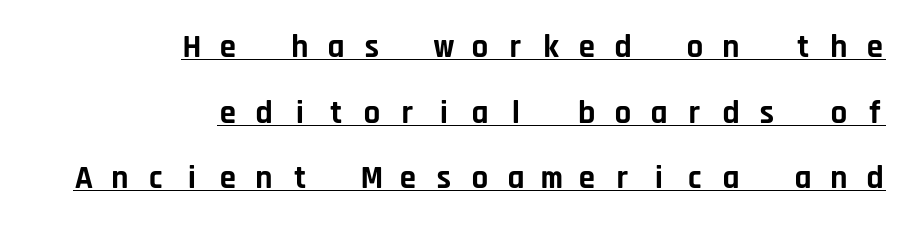
The image shows 33 px bold sans-serif type, upright, monospaced; set right-aligned, loose line spacing (1.99x), unusually wide letter spacing (+0.49 em), underlined; low stroke contrast and a large x-height.
